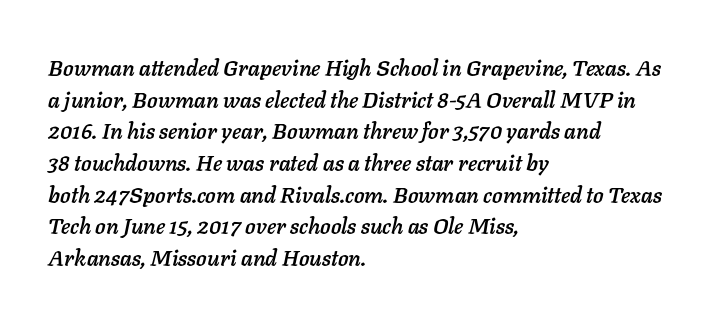
{"italic": "yes", "lean": "right", "slant_degrees": 11, "underline": "no", "align": "left", "line_spacing": "normal", "line_spacing_ratio": 1.44, "letter_spacing": "normal", "letter_spacing_em": 0.0, "glyph_px": 22}
